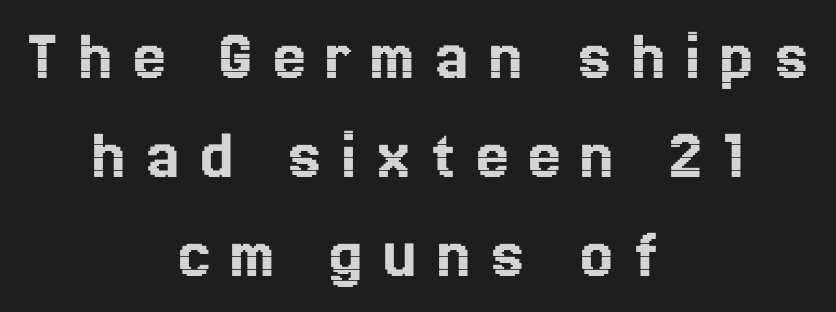
Notice how descenders clear the ascenders below comfortably — that's standard leading. In CSS terms this would be text-align: center. Rule under the text: the space is simply empty. What stands out about the letter spacing? Its width — letters are far apart. Designer's note — italics off, roman on.
